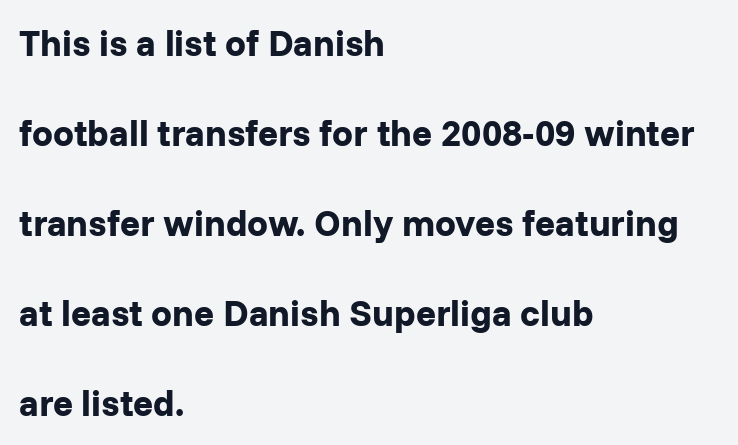
The image shows 37 px bold sans-serif type, upright; set left-aligned, loose line spacing (2.43x), normal letter spacing, not underlined; low stroke contrast and a medium x-height.
